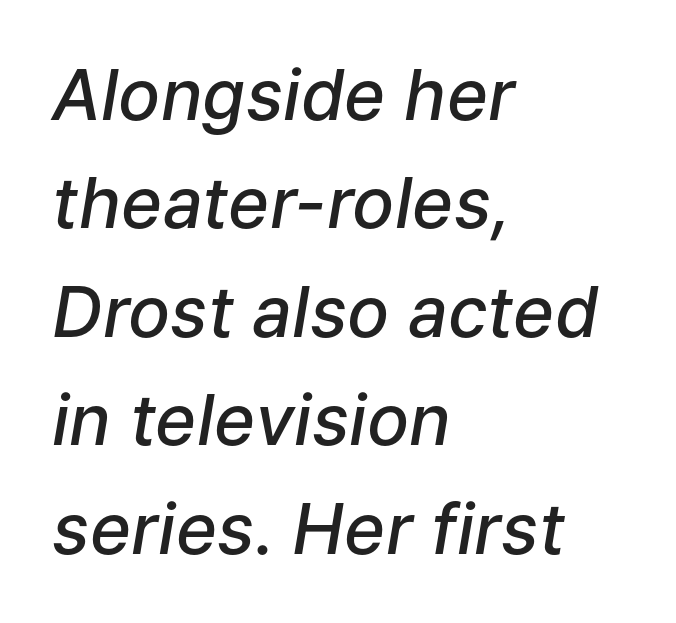
The space beneath each line is pristine and unruled. The rendering anchors every line to the left-hand side. You can tell it's italic because the verticals aren't actually vertical. What weight is shown? A semibold, between regular and bold. The passage shown is typed in a proportional face where columns would drift. Tracking value appears to be zero — textbook default spacing.
